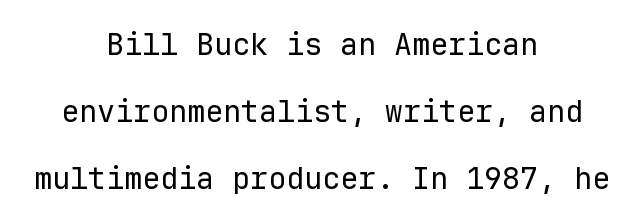
No chunkiness to these letters — they're not bold. The face used here is monospaced, like something from a code editor. Do the letters lean? They stand straight. Classification — sans serif. Descenders are the only things crossing below the line.
